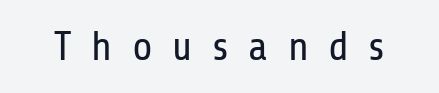
Q: Is the text bold? A: No.
Q: Is the text italic (slanted)? A: No, it is upright.
Q: Is the typeface a serif or a sans-serif typeface? A: Sans-serif.
Q: Is the text underlined? A: No.
Q: Is the spacing between letters normal or unusually wide? A: Unusually wide.
Q: Width (condensed, normal, or wide)? A: Condensed.
Q: Stroke contrast? A: Low.
Q: x-height? A: Medium.
Q: Monospaced? A: No.
